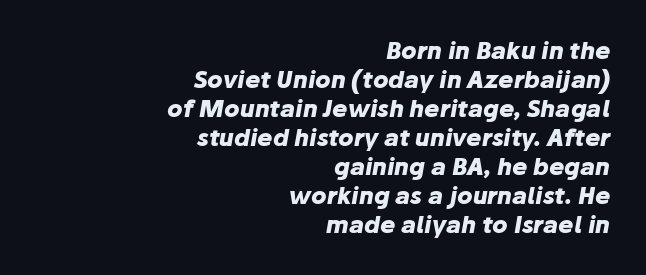
Q: Is the text bold? A: Yes.
Q: Is the text italic (slanted)? A: Yes, it leans right by about 10 degrees.
Q: Is the text underlined? A: No.
Q: How is the paragraph aligned? A: Right-aligned.
Q: Is the spacing between letters normal or unusually wide? A: Normal.
Q: Is the spacing between lines tight, normal or loose? A: Normal.
